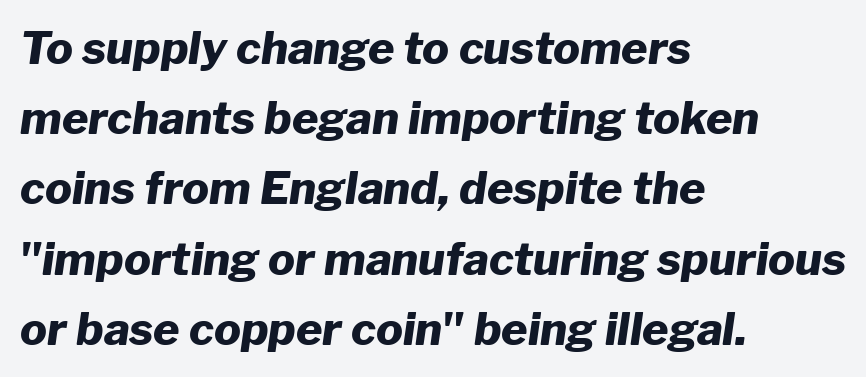
{"italic": "yes", "lean": "right", "slant_degrees": 8, "bold": "yes", "weight": "heavy", "width": "normal", "stroke_contrast": "low", "x_height": "medium", "monospaced": "no", "underline": "no", "align": "left", "line_spacing": "normal", "line_spacing_ratio": 1.56, "letter_spacing": "normal", "letter_spacing_em": 0.0, "glyph_px": 45}
